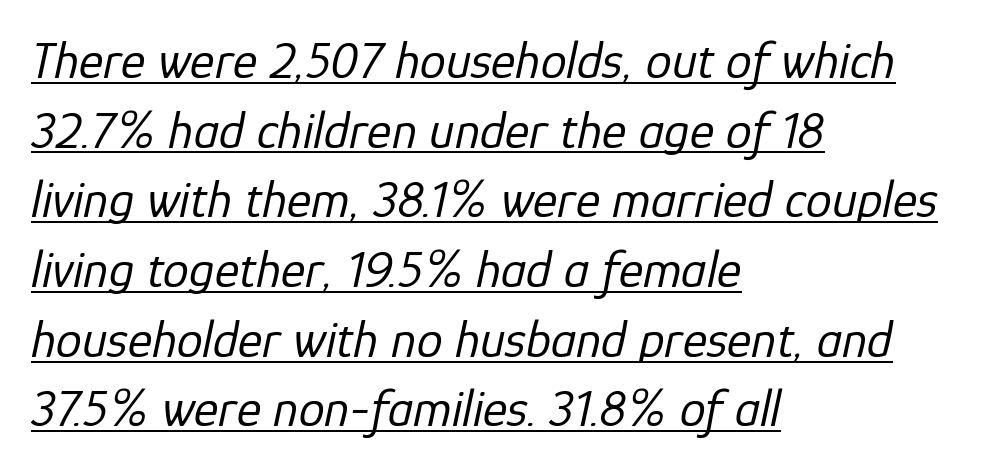
{"italic": "yes", "lean": "right", "slant_degrees": 12, "bold": "no", "weight": "regular", "width": "normal", "stroke_contrast": "low", "x_height": "medium", "monospaced": "no", "underline": "yes", "align": "left", "line_spacing": "normal", "line_spacing_ratio": 1.34, "letter_spacing": "normal", "letter_spacing_em": 0.0, "glyph_px": 52}
